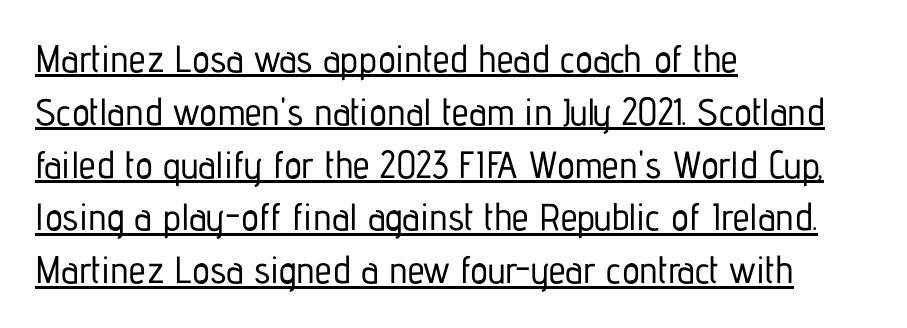
A sans-serif font was chosen for this passage. Does the leading feel generous? No, just average. Characters follow at the spacing the type designer built in. A rule runs beneath these lines of type. When letters stand straight like this, we call the style roman or upright.
